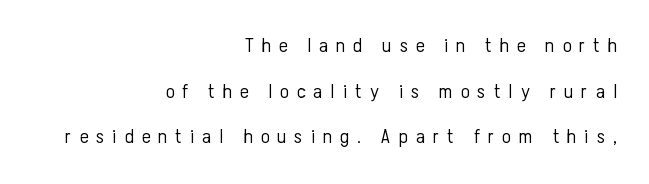
Q: Is the text bold? A: No.
Q: Is the text italic (slanted)? A: No, it is upright.
Q: Is the text underlined? A: No.
Q: How is the paragraph aligned? A: Right-aligned.
Q: Is the spacing between letters normal or unusually wide? A: Unusually wide.
Q: Is the spacing between lines tight, normal or loose? A: Loose.
